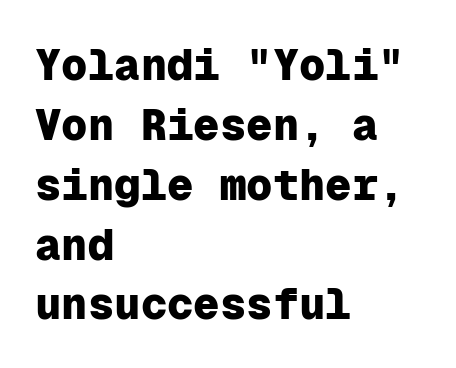
{"serif": "no", "italic": "no", "bold": "yes", "weight": "heavy", "width": "normal", "stroke_contrast": "low", "x_height": "medium", "monospaced": "yes", "underline": "no", "align": "left", "line_spacing": "normal", "line_spacing_ratio": 1.36, "letter_spacing": "normal", "letter_spacing_em": 0.0, "glyph_px": 44}
